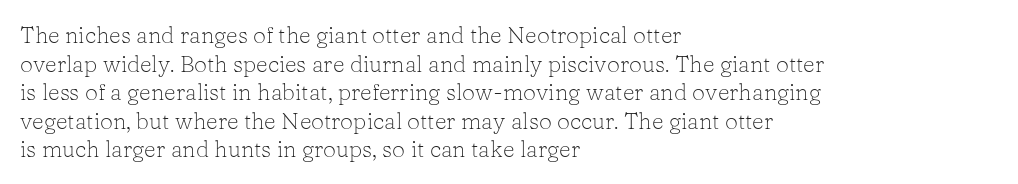
The image shows 23 px text type, upright; set left-aligned, line spacing 1.24x, normal letter spacing, not underlined.
